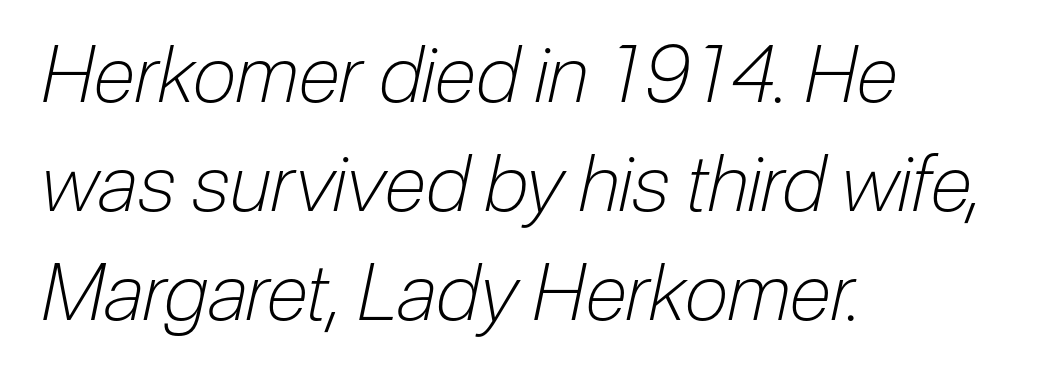
The image shows 78 px light, condensed type, italic (leaning right); set left-aligned, normal line spacing (1.4x), normal letter spacing, not underlined; low stroke contrast and a medium x-height.
